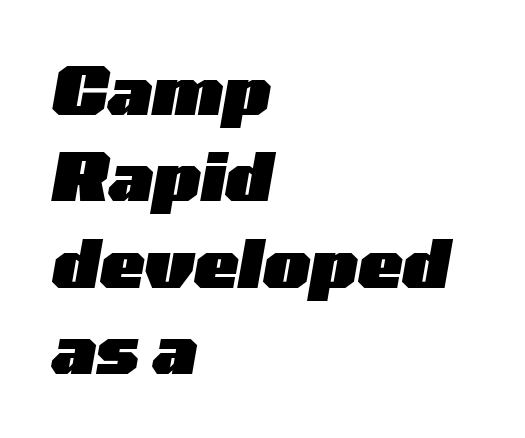
{"italic": "yes", "lean": "right", "slant_degrees": 10, "bold": "yes", "weight": "heavy", "width": "wide", "stroke_contrast": "low", "x_height": "medium", "monospaced": "no", "underline": "no", "align": "left", "line_spacing": "normal", "line_spacing_ratio": 1.31, "letter_spacing": "normal", "letter_spacing_em": 0.0, "glyph_px": 66}
